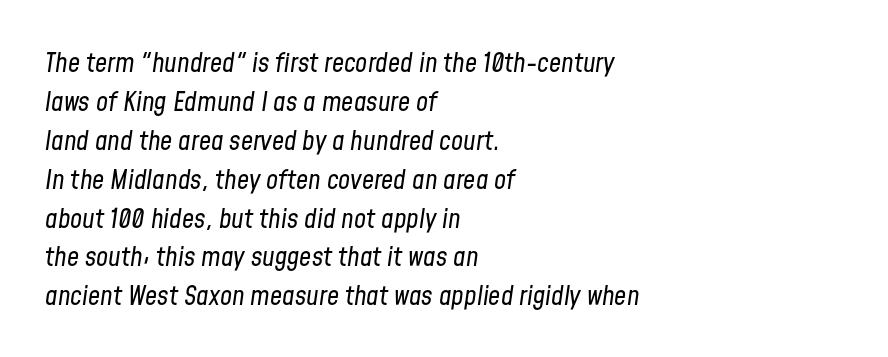
These lines are set flush left with a ragged right edge. Evenly set lines give the paragraph a standard silhouette. Characters are canted at an angle relative to the baseline's perpendicular. The face used here is rendered with its standard letterfit. Glance below the letters and you will spot only blank space.
